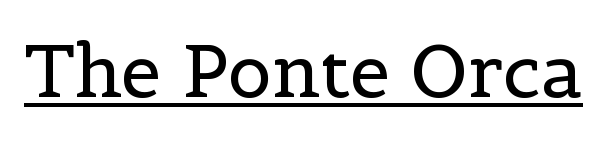
Words appear dense and cohesive because spacing is normal. Here the designer chose a conventional face with non-uniform glyph widths. Tall strokes in this sample are plumb rather than angled. A quiet, ordinary-to-light weight characterises the typeface. This is serif lettering, the kind often seen in printed books. The lettering is marked with a stroke running underneath it.
